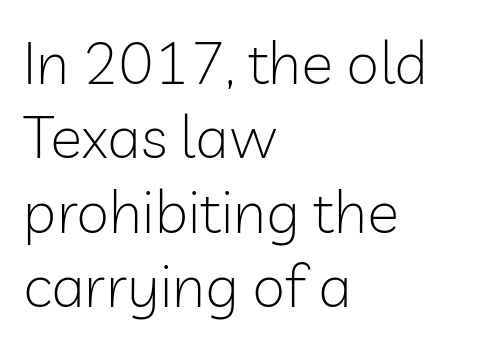
How are the letters spaced? Ordinarily, with no added tracking. The lines in this sample share a left origin and differ only in where they stop. A sans-serif font was chosen for this passage. This is roman type, the default non-slanted kind. A typesetter would call this proportional, since set widths differ per character. No chunkiness to these letters — they're not bold.
